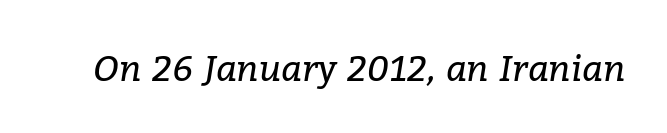
The image shows 35 px regular-weight serif type, italic (leaning right); set normal letter spacing, not underlined; low stroke contrast and a medium x-height.
